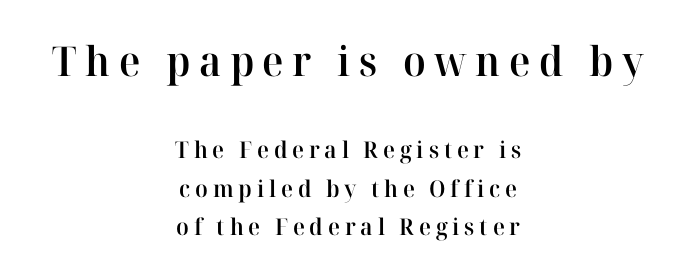
{"serif": "yes", "italic": "no", "bold": "semi", "weight": "semibold", "width": "normal", "stroke_contrast": "high", "x_height": "medium", "monospaced": "no", "underline": "no", "align": "center", "line_spacing": "normal", "line_spacing_ratio": 1.67, "letter_spacing": "wide", "letter_spacing_em": 0.21, "larger_block": "first", "size_ratio": 1.78, "glyph_px": 41}
